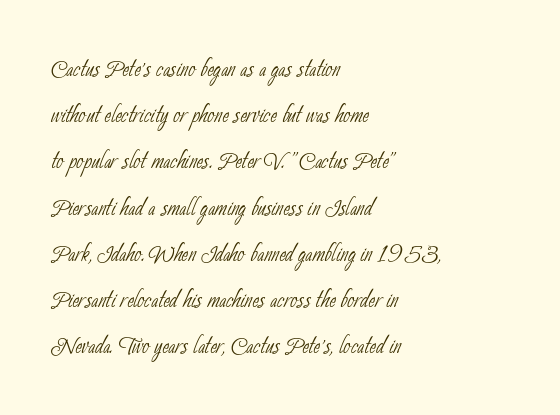
{"serif": "no", "bold": "no", "weight": "thin", "width": "condensed", "stroke_contrast": "low", "x_height": "small", "monospaced": "no", "underline": "no", "align": "left", "line_spacing": "normal", "line_spacing_ratio": 1.49, "letter_spacing": "normal", "letter_spacing_em": 0.0, "glyph_px": 31}
